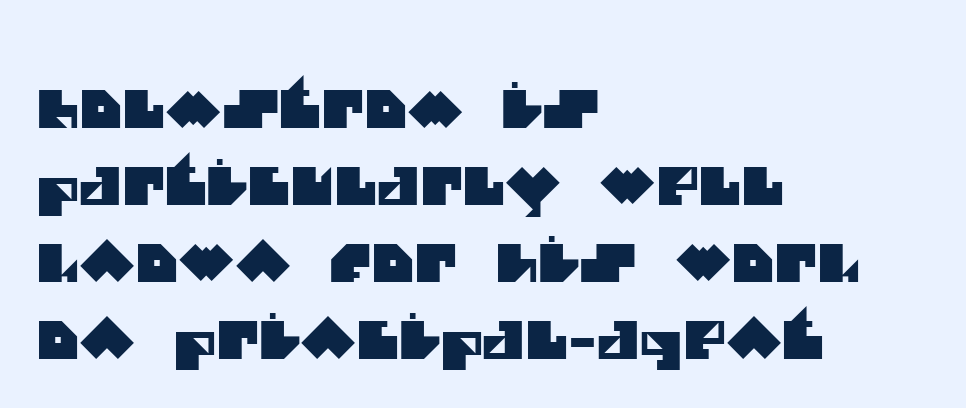
Vertically, the passage feels balanced, rows spaced as you'd expect. Letter spacing: default. The baseline area is clear. You could not count columns in this text — the font is proportionally spaced. Short and long lines alike share a common starting point at left. The rendering shows plain stroke endings on the letterforms — a sans-serif design.
